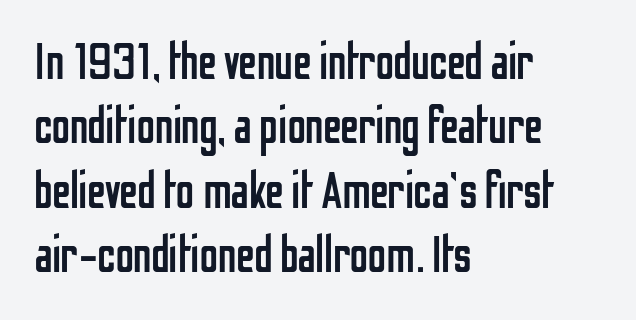
Q: Is the text bold? A: No.
Q: Is the text italic (slanted)? A: No, it is upright.
Q: Is the typeface a serif or a sans-serif typeface? A: Sans-serif.
Q: Is the text underlined? A: No.
Q: How is the paragraph aligned? A: Left-aligned.
Q: Is the spacing between letters normal or unusually wide? A: Normal.
Q: Width (condensed, normal, or wide)? A: Condensed.
Q: Stroke contrast? A: Low.
Q: x-height? A: Medium.
Q: Monospaced? A: No.
